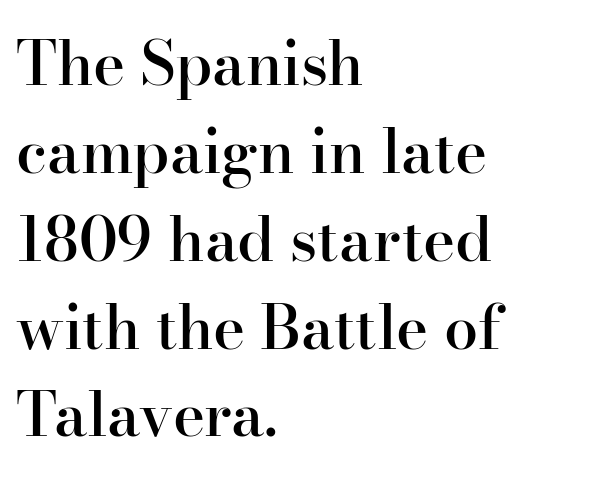
{"serif": "yes", "italic": "no", "bold": "semi", "weight": "semibold", "width": "normal", "stroke_contrast": "high", "x_height": "small", "monospaced": "no", "underline": "no", "align": "left", "line_spacing": "normal", "line_spacing_ratio": 1.44, "letter_spacing": "normal", "letter_spacing_em": 0.0, "glyph_px": 61}
